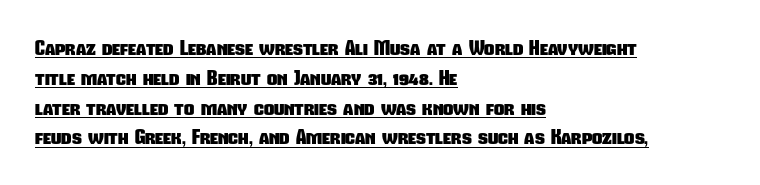
The image shows 20 px bold type; set left-aligned, normal line spacing (1.49x), normal letter spacing, underlined.
